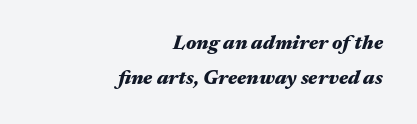
Q: Is the text bold? A: Yes.
Q: Is the text italic (slanted)? A: Yes, it leans right by about 17 degrees.
Q: Is the text underlined? A: No.
Q: How is the paragraph aligned? A: Right-aligned.
Q: Is the spacing between letters normal or unusually wide? A: Normal.
